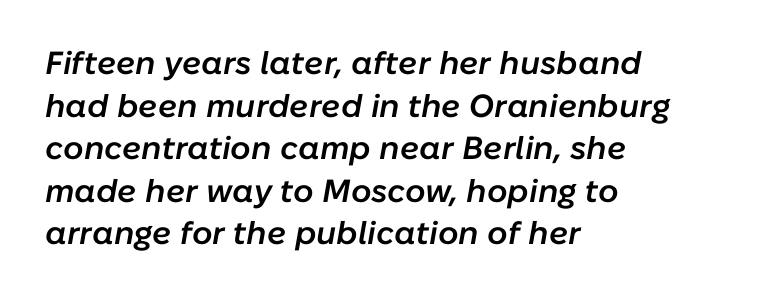
Q: Is the text bold? A: Semi-bold.
Q: Is the text italic (slanted)? A: Yes, it leans right by about 10 degrees.
Q: Is the text underlined? A: No.
Q: How is the paragraph aligned? A: Left-aligned.
Q: Is the spacing between letters normal or unusually wide? A: Normal.
Q: Is the spacing between lines tight, normal or loose? A: Normal.
Q: Width (condensed, normal, or wide)? A: Normal.
Q: Stroke contrast? A: Low.
Q: x-height? A: Medium.
Q: Monospaced? A: No.
